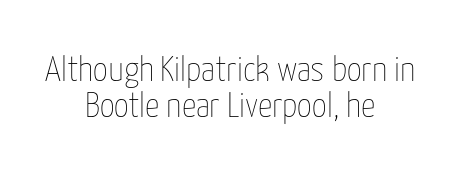
The image shows 36 px thin, condensed type, upright; set centered, tight line spacing (1.0x), normal letter spacing, not underlined; low stroke contrast and a medium x-height.
